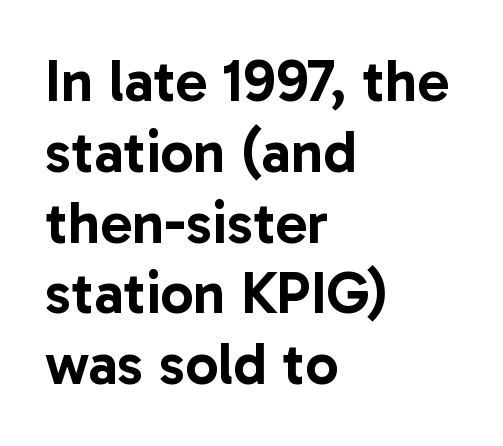
{"serif": "no", "italic": "no", "width": "normal", "stroke_contrast": "low", "x_height": "medium", "monospaced": "no", "underline": "no", "align": "left", "line_spacing_ratio": 1.2, "letter_spacing": "normal", "letter_spacing_em": 0.0, "glyph_px": 59}
